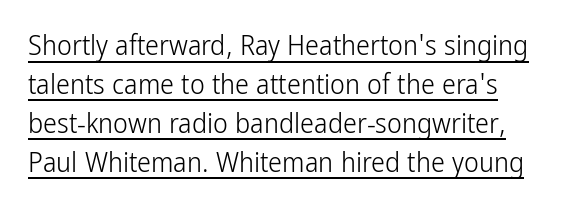
{"serif": "no", "italic": "no", "bold": "no", "weight": "light", "width": "condensed", "stroke_contrast": "low", "x_height": "medium", "monospaced": "no", "underline": "yes", "line_spacing": "normal", "line_spacing_ratio": 1.39, "letter_spacing": "normal", "letter_spacing_em": 0.0, "glyph_px": 28}
